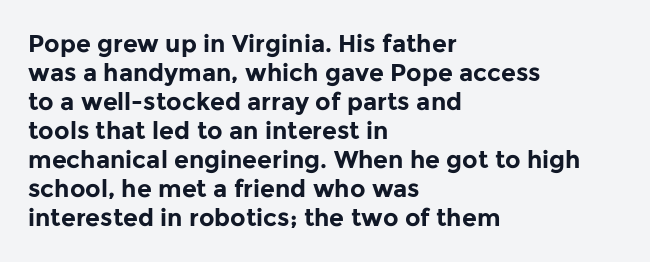
The image shows 24 px bold type, upright; set left-aligned, line spacing 1.21x, normal letter spacing, not underlined.
